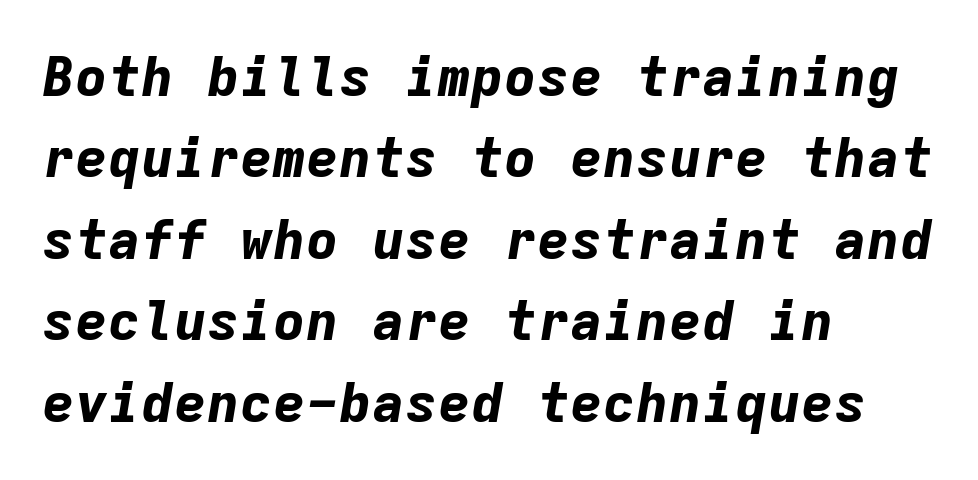
The image shows 55 px bold type, italic (leaning right), monospaced; set left-aligned, normal line spacing (1.48x), normal letter spacing, not underlined; low stroke contrast and a medium x-height.
